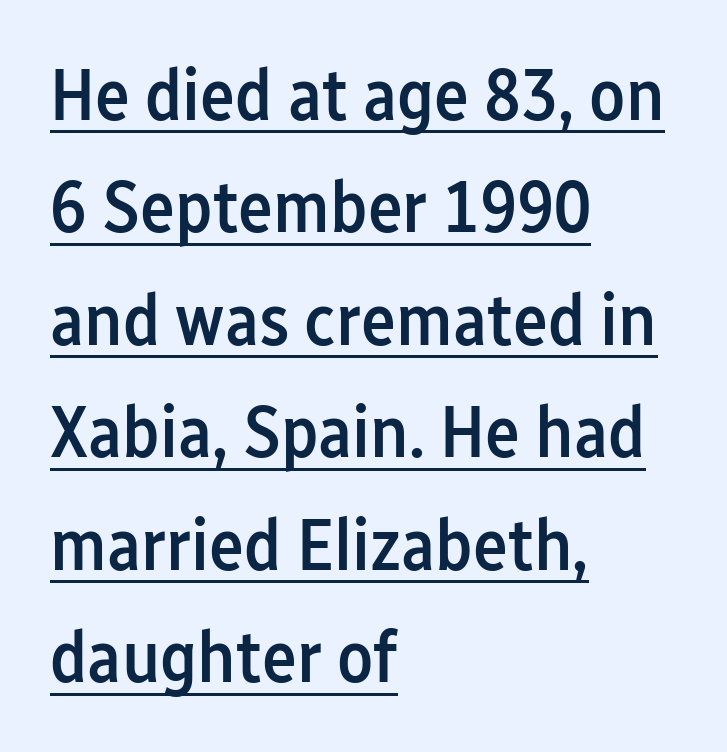
{"serif": "no", "italic": "no", "bold": "semi", "weight": "semibold", "width": "condensed", "stroke_contrast": "low", "x_height": "medium", "monospaced": "no", "underline": "yes", "align": "left", "line_spacing": "normal", "line_spacing_ratio": 1.52, "letter_spacing": "normal", "letter_spacing_em": 0.0, "glyph_px": 74}
